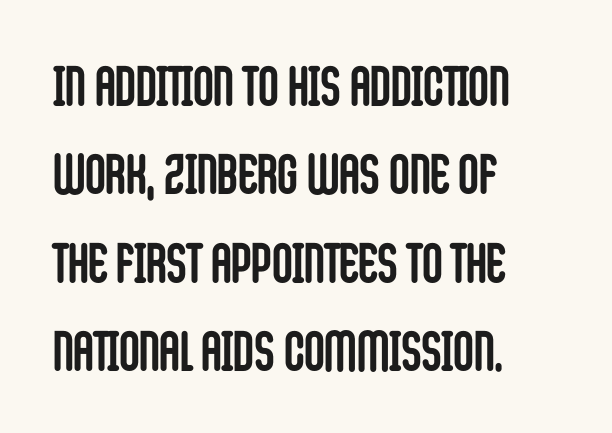
Q: Is the text bold? A: Yes.
Q: Is the text italic (slanted)? A: No, it is upright.
Q: Is the typeface a serif or a sans-serif typeface? A: Sans-serif.
Q: Is the text underlined? A: No.
Q: How is the paragraph aligned? A: Left-aligned.
Q: Is the spacing between letters normal or unusually wide? A: Normal.
Q: Is the spacing between lines tight, normal or loose? A: Normal.
Q: Width (condensed, normal, or wide)? A: Condensed.
Q: Stroke contrast? A: Low.
Q: x-height? A: Large.
Q: Monospaced? A: No.
